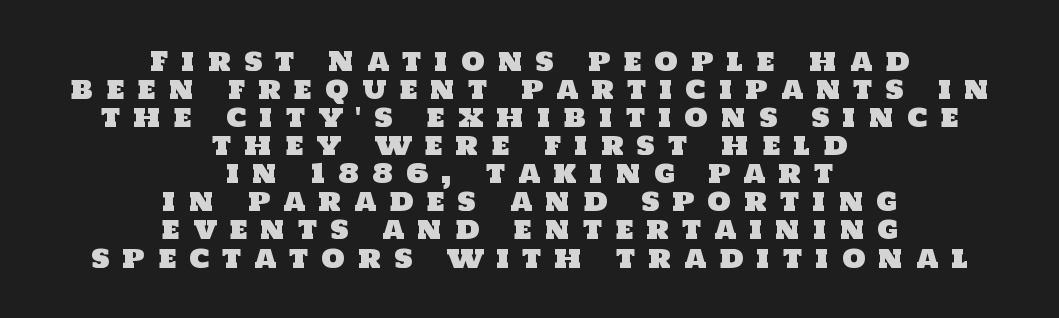
The image shows 27 px text type; set centered, tight line spacing (1.04x), unusually wide letter spacing (+0.48 em), not underlined.
